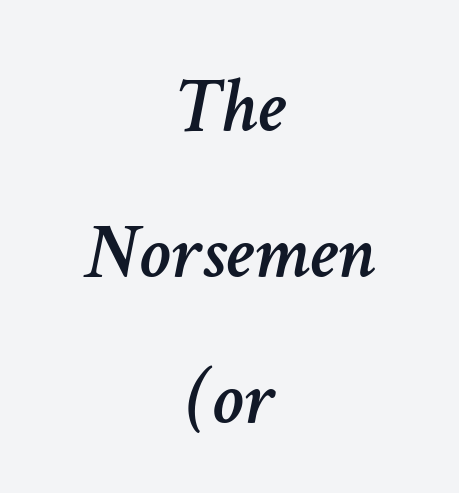
Q: Is the text italic (slanted)? A: Yes, it leans right by about 11 degrees.
Q: Is the text underlined? A: No.
Q: How is the paragraph aligned? A: Centered.
Q: Is the spacing between letters normal or unusually wide? A: Normal.
Q: Width (condensed, normal, or wide)? A: Normal.
Q: Stroke contrast? A: Low.
Q: x-height? A: Medium.
Q: Monospaced? A: No.
